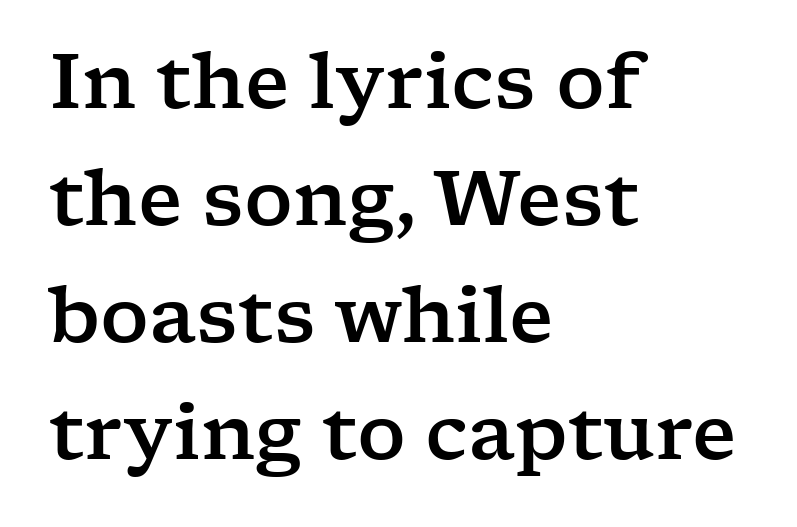
Q: Is the text italic (slanted)? A: No, it is upright.
Q: Is the typeface a serif or a sans-serif typeface? A: Serif.
Q: Is the text underlined? A: No.
Q: How is the paragraph aligned? A: Left-aligned.
Q: Is the spacing between letters normal or unusually wide? A: Normal.
Q: Is the spacing between lines tight, normal or loose? A: Normal.
Q: Width (condensed, normal, or wide)? A: Wide.
Q: Stroke contrast? A: Low.
Q: x-height? A: Medium.
Q: Monospaced? A: No.
